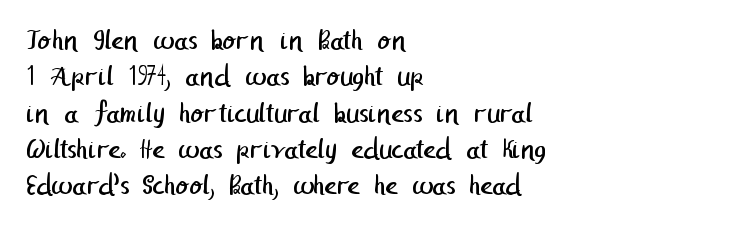
Words appear dense and cohesive because spacing is normal. Has an underline been added? It has not. The rendering shows plain stroke endings on the letterforms — a sans-serif design. Caption: multi-line text, flush left, ragged right. Letters have the restrained weight of plain body copy at most.
